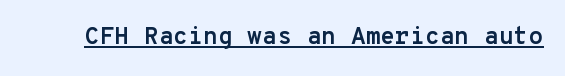
The image shows 24 px bold type, upright; set normal letter spacing, underlined.
